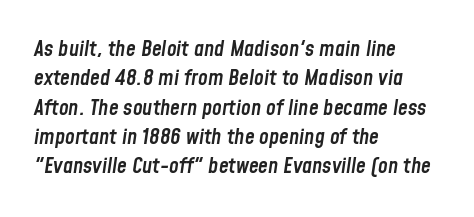
Q: Is the text bold? A: Semi-bold.
Q: Is the text italic (slanted)? A: Yes, it leans right by about 8 degrees.
Q: Is the text underlined? A: No.
Q: How is the paragraph aligned? A: Left-aligned.
Q: Is the spacing between letters normal or unusually wide? A: Normal.
Q: Is the spacing between lines tight, normal or loose? A: Normal.
